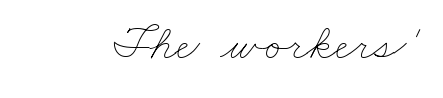
{"bold": "no", "weight": "thin", "width": "wide", "stroke_contrast": "low", "x_height": "small", "monospaced": "no", "underline": "no", "letter_spacing": "normal", "letter_spacing_em": 0.0, "glyph_px": 51}
